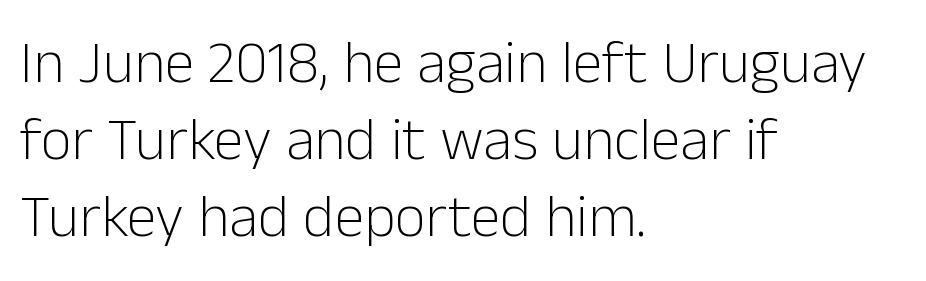
{"serif": "no", "italic": "no", "bold": "no", "weight": "light", "width": "normal", "stroke_contrast": "low", "x_height": "medium", "monospaced": "no", "underline": "no", "align": "left", "line_spacing": "normal", "line_spacing_ratio": 1.28, "letter_spacing": "normal", "letter_spacing_em": 0.0, "glyph_px": 60}
